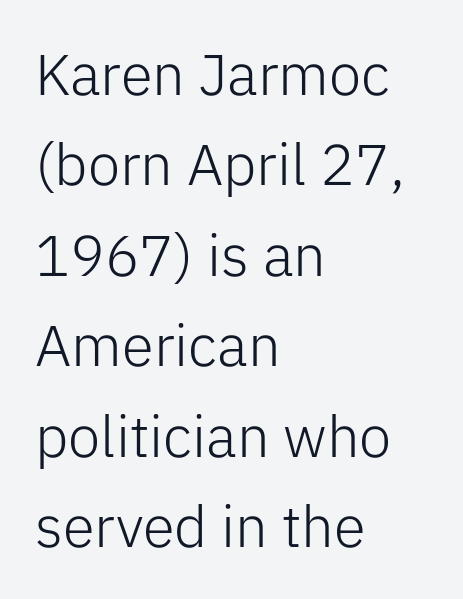
Decoration check: the copy has no underline. Compared with a centered layout, this one pins lines to the left instead. In terms of leading, this rendering sits right in the middle. Notice how the stems are strictly vertical — no italics here.
